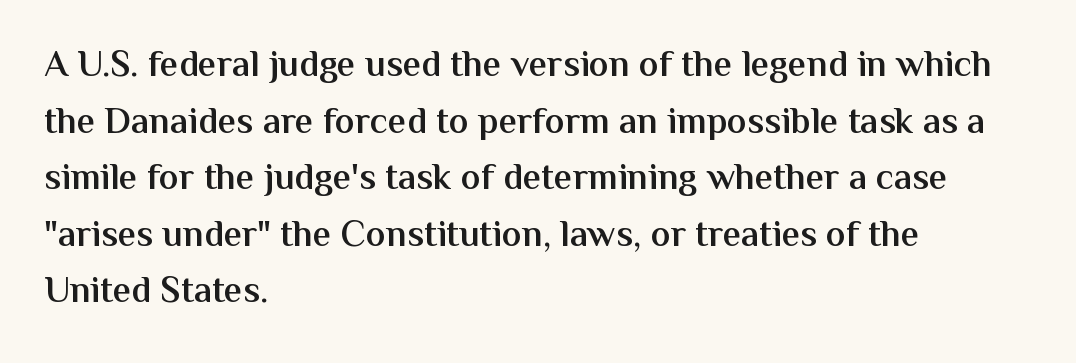
Reading down the column, the eye jumps a familiar distance to each next line. These lines are rendered in a variable-pitch font. Vertical strokes here are truly vertical. Underlining? Definitely not there.
